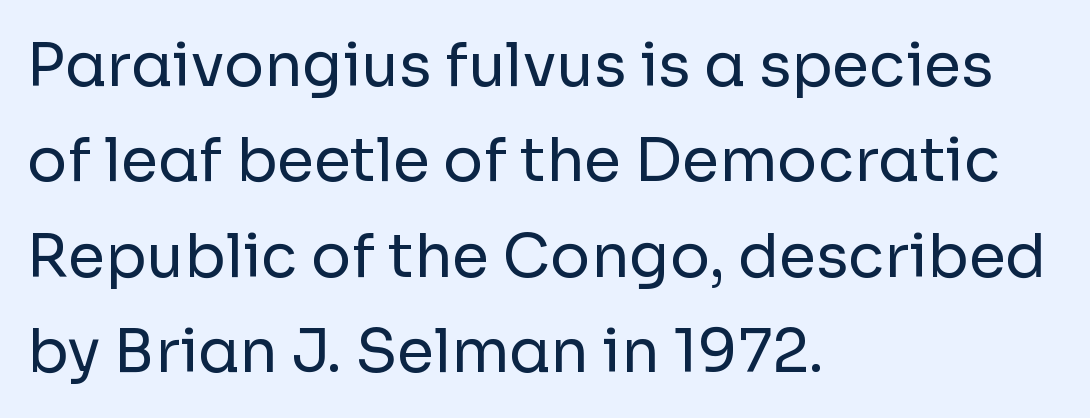
{"serif": "no", "italic": "no", "bold": "no", "weight": "regular", "width": "normal", "stroke_contrast": "low", "x_height": "medium", "monospaced": "no", "underline": "no", "align": "left", "line_spacing": "normal", "line_spacing_ratio": 1.59, "letter_spacing": "normal", "letter_spacing_em": 0.0, "glyph_px": 60}
